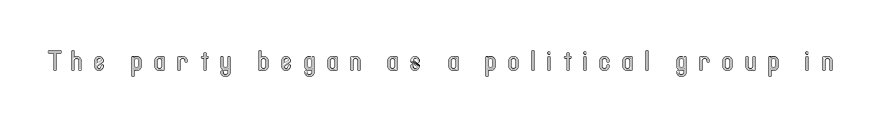
Q: Is the text italic (slanted)? A: No, it is upright.
Q: Is the text underlined? A: No.
Q: Is the spacing between letters normal or unusually wide? A: Unusually wide.
